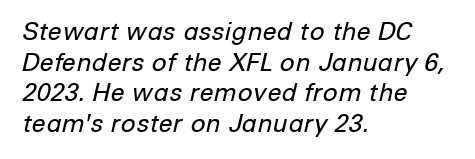
Casual observation: everything's shoved over to the left. The font's italic variant was chosen for this text. A light-to-regular cut is what we see here. Observe the ordinary spacing: letters are neighbours, not strangers.
